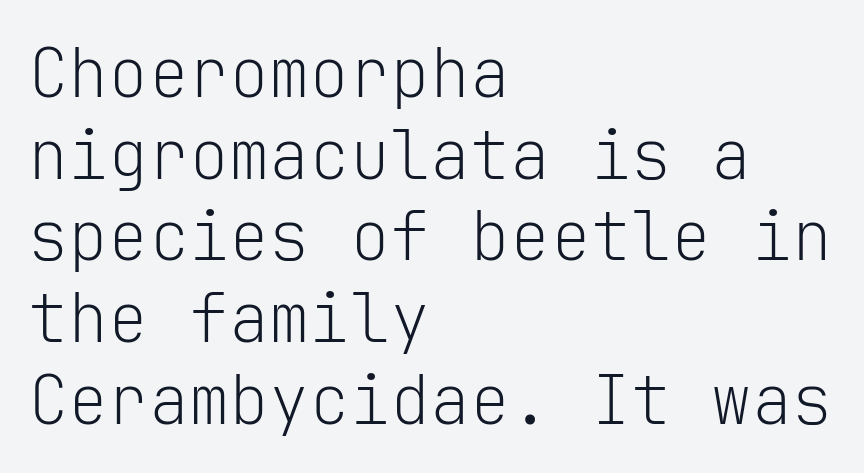
Q: Is the text bold? A: No.
Q: Is the text italic (slanted)? A: No, it is upright.
Q: Is the typeface a serif or a sans-serif typeface? A: Sans-serif.
Q: Is the text underlined? A: No.
Q: How is the paragraph aligned? A: Left-aligned.
Q: Is the spacing between letters normal or unusually wide? A: Normal.
Q: Width (condensed, normal, or wide)? A: Normal.
Q: Stroke contrast? A: Low.
Q: x-height? A: Medium.
Q: Monospaced? A: Yes.
